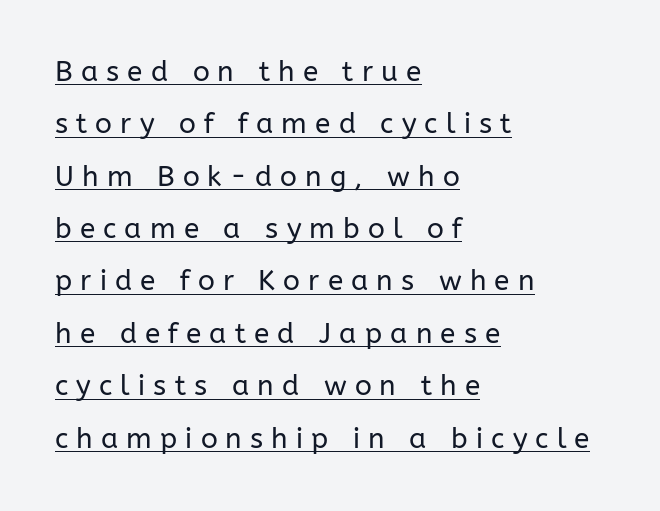
The image shows 28 px regular-weight sans-serif type, upright; set left-aligned, line spacing 1.87x, unusually wide letter spacing (+0.29 em), underlined; low stroke contrast and a medium x-height.
